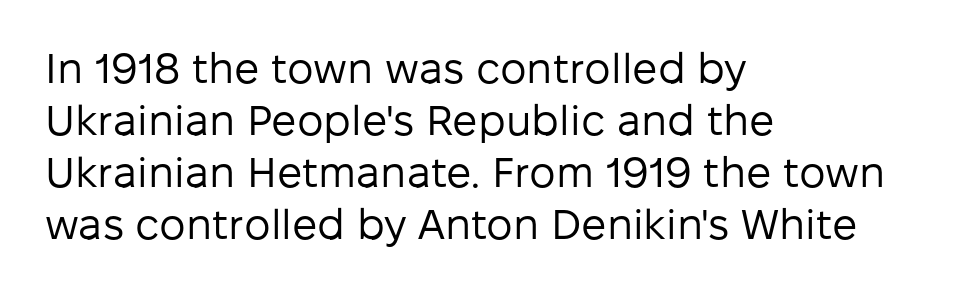
The image shows 42 px regular-weight sans-serif type, upright; set left-aligned, line spacing 1.24x, normal letter spacing, not underlined; low stroke contrast and a medium x-height.
